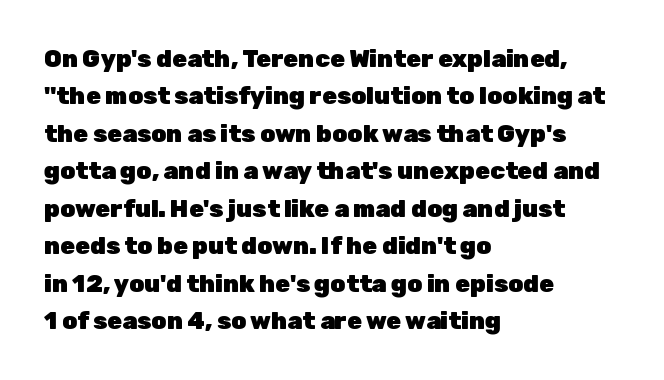
{"italic": "no", "bold": "yes", "underline": "no", "align": "left", "line_spacing": "normal", "line_spacing_ratio": 1.56, "letter_spacing": "normal", "letter_spacing_em": 0.0, "glyph_px": 24}
